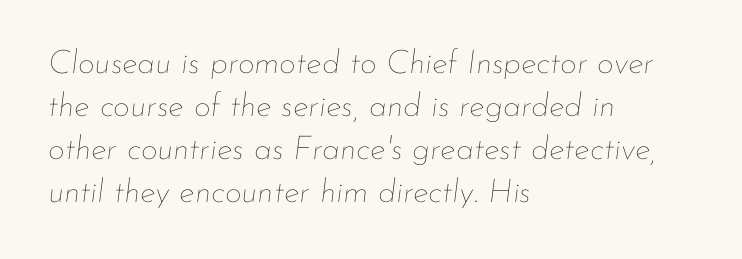
{"italic": "yes", "lean": "right", "slant_degrees": 7, "bold": "no", "weight": "thin", "width": "normal", "stroke_contrast": "low", "x_height": "small", "monospaced": "no", "underline": "no", "align": "left", "line_spacing": "normal", "line_spacing_ratio": 1.3, "letter_spacing": "normal", "letter_spacing_em": 0.0, "glyph_px": 33}
